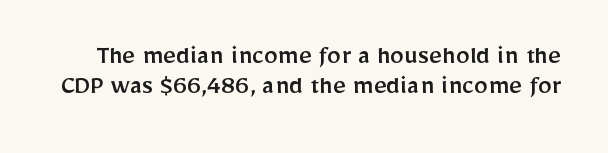
In terms of posture, this sample is upright. Standard letterfit; no display-style spreading of the glyphs. Are there feet on the stems? There aren't — it's a sans. The passage shown stacks its lines with hardly any gap. The words here are not underlined.
